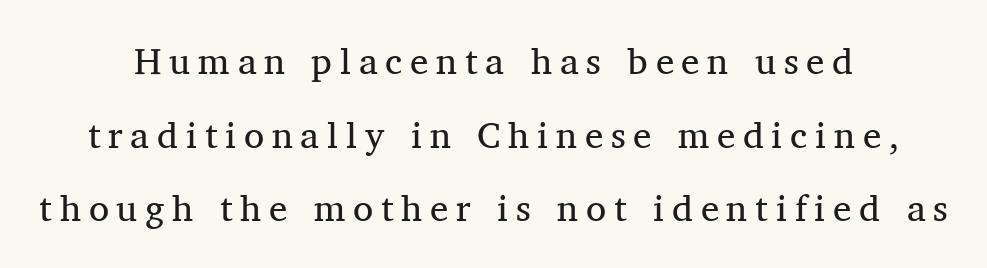
{"serif": "yes", "italic": "no", "bold": "no", "weight": "regular", "width": "normal", "stroke_contrast": "medium", "x_height": "medium", "monospaced": "no", "underline": "no", "align": "center", "line_spacing": "loose", "line_spacing_ratio": 1.99, "letter_spacing": "wide", "letter_spacing_em": 0.21, "glyph_px": 37}
